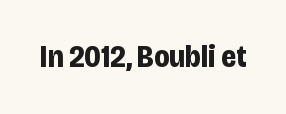
Q: Is the text bold? A: Yes.
Q: Is the text italic (slanted)? A: No, it is upright.
Q: Is the typeface a serif or a sans-serif typeface? A: Sans-serif.
Q: Is the text underlined? A: No.
Q: Is the spacing between letters normal or unusually wide? A: Normal.
Q: Width (condensed, normal, or wide)? A: Condensed.
Q: Stroke contrast? A: Low.
Q: x-height? A: Large.
Q: Monospaced? A: No.
